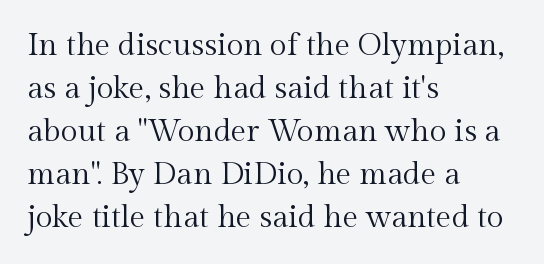
The image shows 31 px regular-weight serif type, upright; set left-aligned, normal line spacing (1.39x), normal letter spacing, not underlined; a medium x-height.
